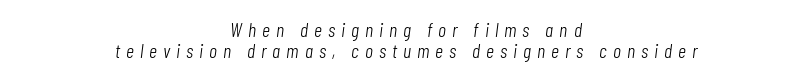
Q: Is the text bold? A: No.
Q: Is the text italic (slanted)? A: Yes, it leans right by about 7 degrees.
Q: Is the text underlined? A: No.
Q: How is the paragraph aligned? A: Centered.
Q: Is the spacing between letters normal or unusually wide? A: Unusually wide.
Q: Is the spacing between lines tight, normal or loose? A: Tight.
